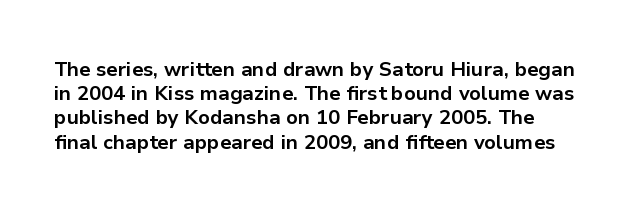
The image shows 20 px bold type, upright; set line spacing 1.21x, normal letter spacing, not underlined.
